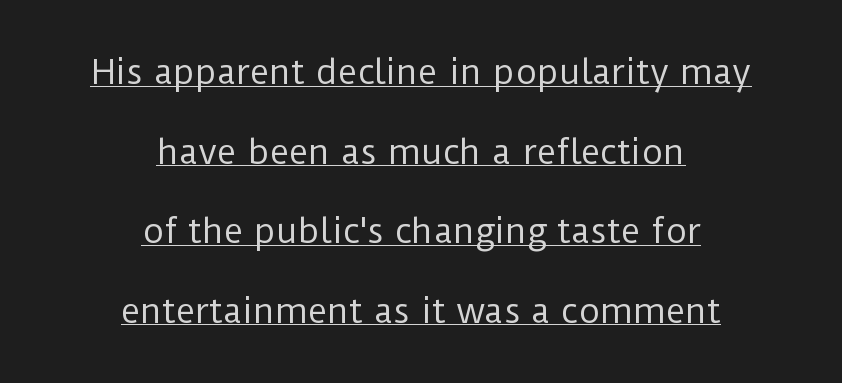
The image shows 33 px regular-weight sans-serif type, upright; set centered, loose line spacing (2.41x), normal letter spacing, underlined; low stroke contrast and a medium x-height.
